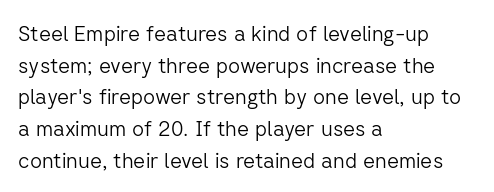
Q: Is the text bold? A: No.
Q: Is the text italic (slanted)? A: No, it is upright.
Q: Is the text underlined? A: No.
Q: How is the paragraph aligned? A: Left-aligned.
Q: Is the spacing between letters normal or unusually wide? A: Normal.
Q: Is the spacing between lines tight, normal or loose? A: Normal.
